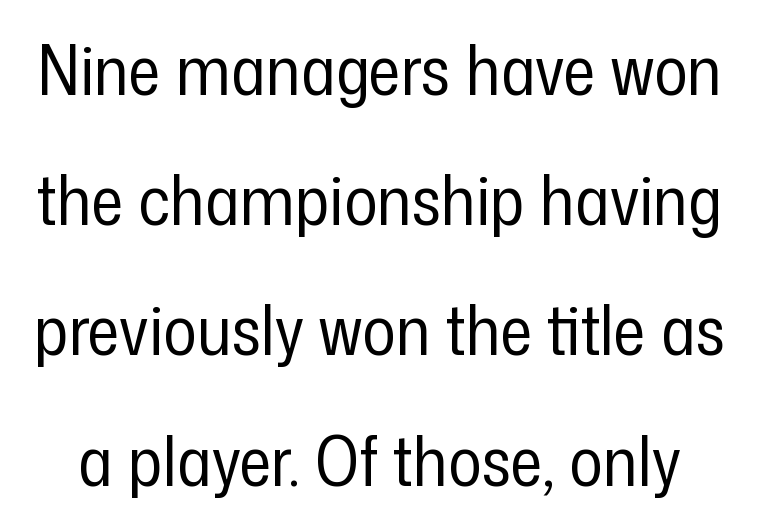
Q: Is the text bold? A: No.
Q: Is the text italic (slanted)? A: No, it is upright.
Q: Is the typeface a serif or a sans-serif typeface? A: Sans-serif.
Q: Is the text underlined? A: No.
Q: Is the spacing between letters normal or unusually wide? A: Normal.
Q: Width (condensed, normal, or wide)? A: Condensed.
Q: Stroke contrast? A: Low.
Q: x-height? A: Medium.
Q: Monospaced? A: No.
